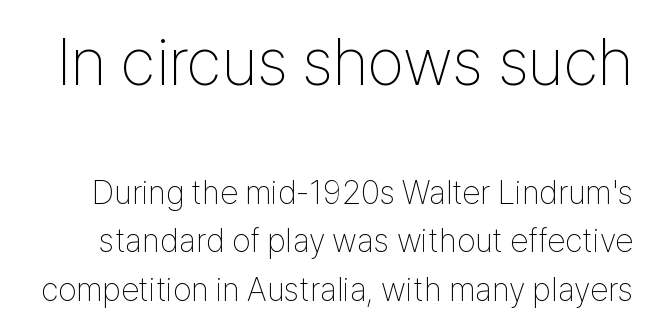
The upper block of text is set noticeably larger than the block beneath it. The characters are drawn with everyday or finer stroke widths. Tracking value appears to be zero — textbook default spacing. Every stem runs plumb, perpendicular to the baseline. Check where the strokes stop: nothing finishes them off — pure sans.
